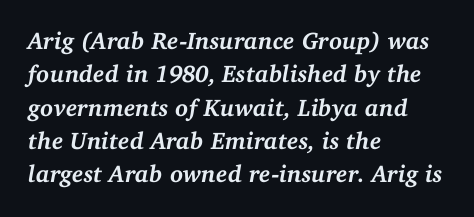
The image shows 24 px bold type, italic (leaning right); set left-aligned, normal line spacing (1.39x), normal letter spacing, not underlined.
